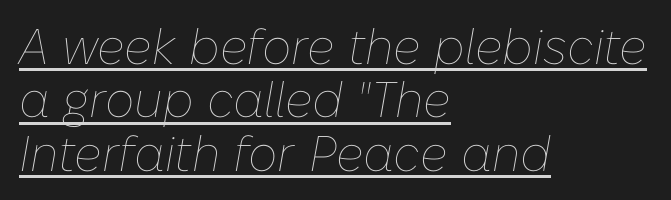
Q: Is the text bold? A: No.
Q: Is the text italic (slanted)? A: Yes, it leans right by about 10 degrees.
Q: Is the text underlined? A: Yes.
Q: How is the paragraph aligned? A: Left-aligned.
Q: Is the spacing between letters normal or unusually wide? A: Normal.
Q: Is the spacing between lines tight, normal or loose? A: Tight.
Q: Width (condensed, normal, or wide)? A: Normal.
Q: Stroke contrast? A: Low.
Q: x-height? A: Medium.
Q: Monospaced? A: No.
